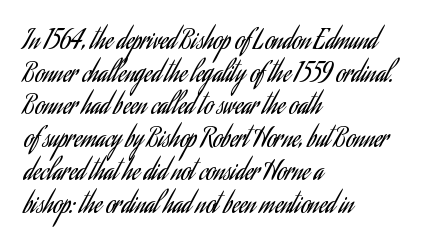
Q: Is the text bold? A: No.
Q: Is the text italic (slanted)? A: Yes.
Q: Is the text underlined? A: No.
Q: How is the paragraph aligned? A: Left-aligned.
Q: Is the spacing between letters normal or unusually wide? A: Normal.
Q: Is the spacing between lines tight, normal or loose? A: Normal.
